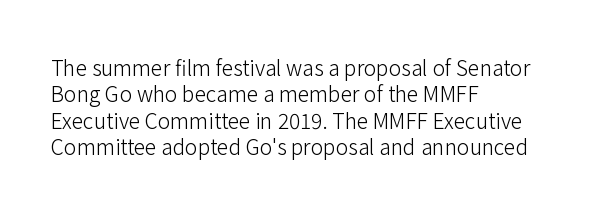
Q: Is the text bold? A: No.
Q: Is the text italic (slanted)? A: No, it is upright.
Q: Is the text underlined? A: No.
Q: How is the paragraph aligned? A: Left-aligned.
Q: Is the spacing between letters normal or unusually wide? A: Normal.
Q: Is the spacing between lines tight, normal or loose? A: Normal.
